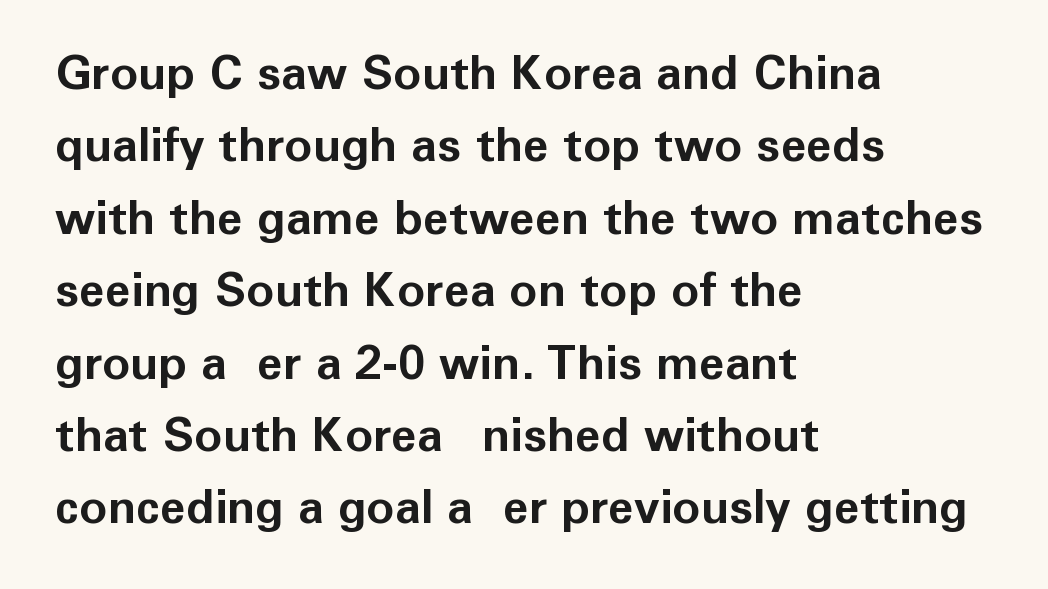
Q: Is the text bold? A: Yes.
Q: Is the text italic (slanted)? A: No, it is upright.
Q: Is the typeface a serif or a sans-serif typeface? A: Sans-serif.
Q: Is the text underlined? A: No.
Q: How is the paragraph aligned? A: Left-aligned.
Q: Is the spacing between letters normal or unusually wide? A: Normal.
Q: Is the spacing between lines tight, normal or loose? A: Normal.
Q: Width (condensed, normal, or wide)? A: Normal.
Q: Stroke contrast? A: Low.
Q: x-height? A: Medium.
Q: Monospaced? A: No.
